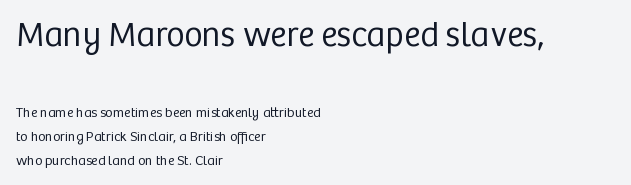
The image shows 35 px regular-weight sans-serif type, upright; set left-aligned, line spacing 1.73x, normal letter spacing, not underlined; the first (top) block is 2.5x larger; low stroke contrast and a medium x-height.
